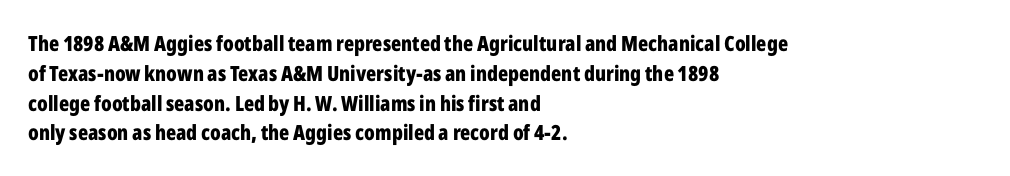
The image shows 21 px bold type, upright; set left-aligned, normal line spacing (1.42x), normal letter spacing, not underlined.
